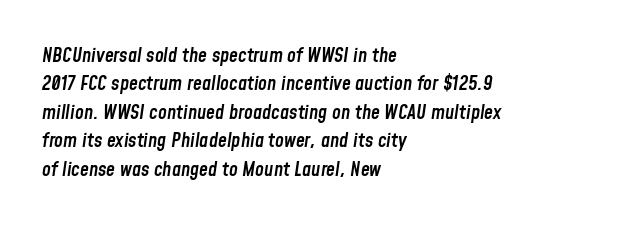
{"italic": "yes", "lean": "right", "slant_degrees": 8, "bold": "semi", "underline": "no", "align": "left", "line_spacing": "normal", "line_spacing_ratio": 1.42, "letter_spacing": "normal", "letter_spacing_em": 0.0, "glyph_px": 20}
